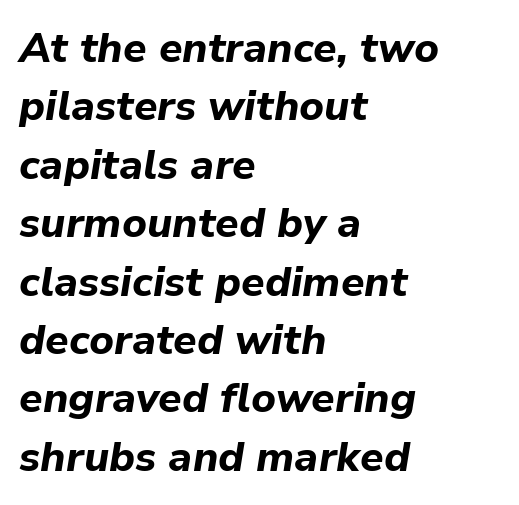
The image shows 42 px bold type, italic (leaning right); set left-aligned, normal line spacing (1.39x), normal letter spacing, not underlined; low stroke contrast and a medium x-height.
